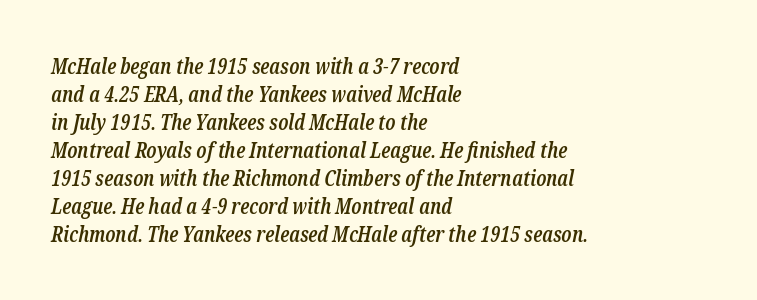
The image shows 21 px text type, italic (leaning right); set left-aligned, normal line spacing (1.33x), normal letter spacing, not underlined.
